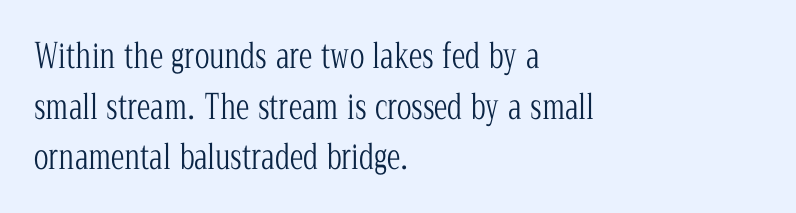
Q: Is the text bold? A: No.
Q: Is the text italic (slanted)? A: No, it is upright.
Q: Is the typeface a serif or a sans-serif typeface? A: Serif.
Q: Is the text underlined? A: No.
Q: How is the paragraph aligned? A: Left-aligned.
Q: Is the spacing between letters normal or unusually wide? A: Normal.
Q: Is the spacing between lines tight, normal or loose? A: Normal.
Q: Width (condensed, normal, or wide)? A: Condensed.
Q: Stroke contrast? A: Low.
Q: x-height? A: Medium.
Q: Monospaced? A: No.
